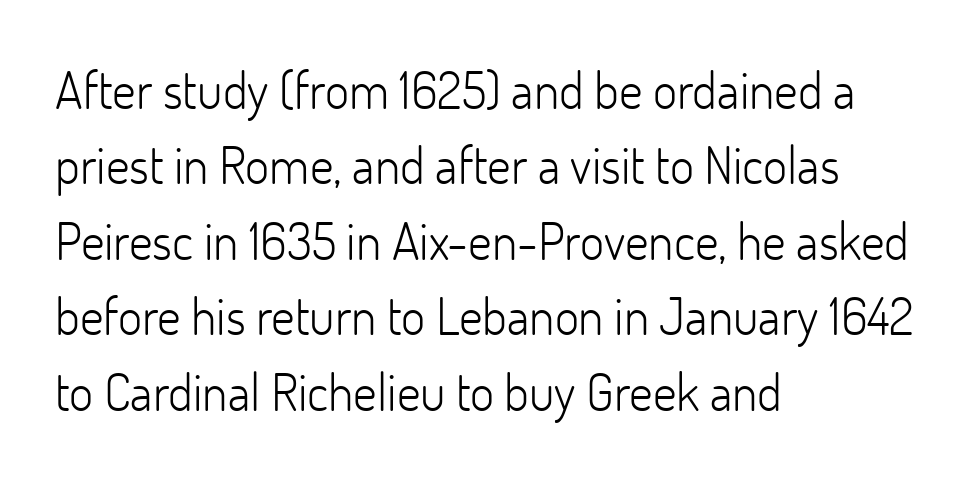
{"serif": "no", "italic": "no", "bold": "no", "weight": "light", "width": "normal", "stroke_contrast": "low", "x_height": "small", "monospaced": "no", "underline": "no", "align": "left", "line_spacing": "normal", "line_spacing_ratio": 1.45, "letter_spacing": "normal", "letter_spacing_em": 0.0, "glyph_px": 52}
